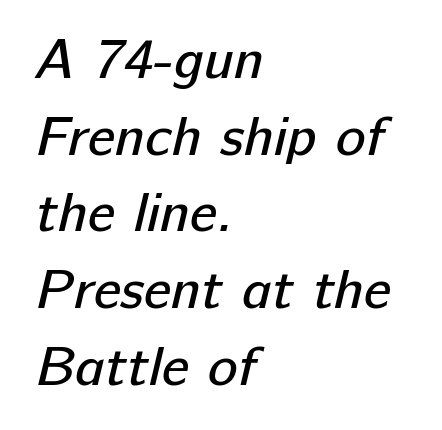
Left-aligned paragraph, ragged on the right. The passage shown is typed in a proportional face where columns would drift. Regarding leading, the lines here are spaced in the standard way. Typographically, this falls in the sans-serif category. The passage shown has conventional tracking throughout. A clean baseline with only descenders dipping below it.
